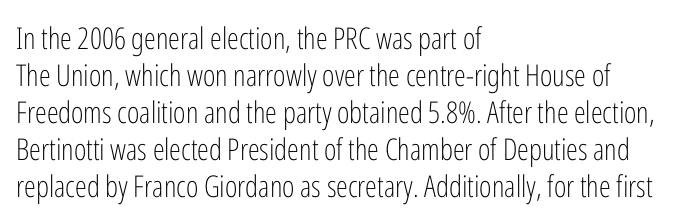
Reading down the block, your eye returns to a fixed left position each line. The font family rendered here belongs to the sans-serif group. Designer's note — italics off, roman on. Tracking here is standard; glyphs follow each other at the usual distance.
